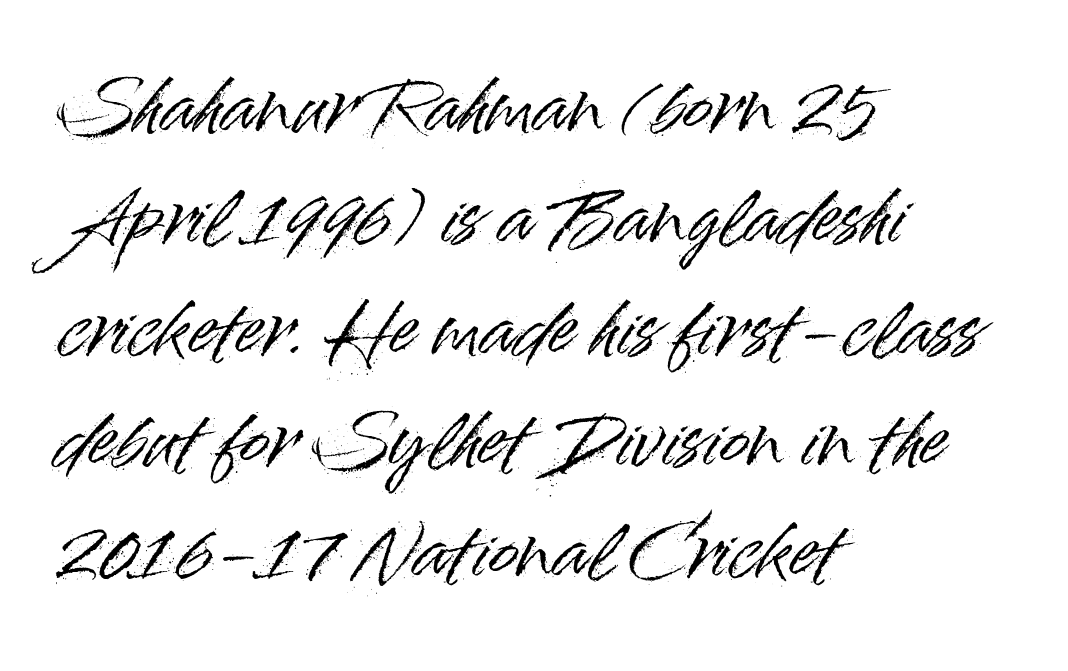
Q: Is the text italic (slanted)? A: Yes.
Q: Is the typeface a serif or a sans-serif typeface? A: Sans-serif.
Q: Is the text underlined? A: No.
Q: How is the paragraph aligned? A: Left-aligned.
Q: Is the spacing between letters normal or unusually wide? A: Normal.
Q: Is the spacing between lines tight, normal or loose? A: Normal.
Q: Width (condensed, normal, or wide)? A: Normal.
Q: Stroke contrast? A: High.
Q: x-height? A: Small.
Q: Monospaced? A: No.
